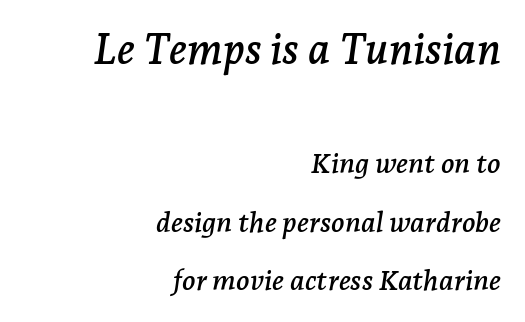
Where is the straight margin? On the right. The face used here is proportionally spaced, like ordinary book or web type. Underlining? Definitely not there. Leading: increased. Which chunk is bigger? The first one — the top block dwarfs the bottom. Every character sits at an angle, as italics do.
